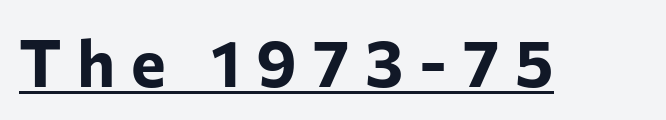
Q: Is the text bold? A: Yes.
Q: Is the text italic (slanted)? A: No, it is upright.
Q: Is the typeface a serif or a sans-serif typeface? A: Sans-serif.
Q: Is the text underlined? A: Yes.
Q: Is the spacing between letters normal or unusually wide? A: Unusually wide.
Q: Width (condensed, normal, or wide)? A: Normal.
Q: Stroke contrast? A: Low.
Q: x-height? A: Medium.
Q: Monospaced? A: No.
